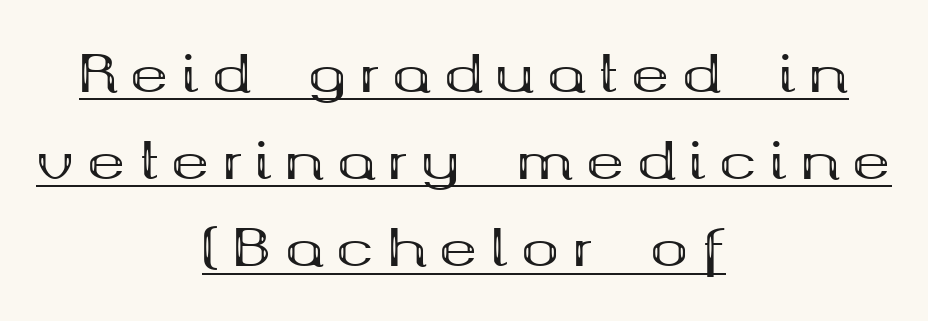
Proportional: the letters do not fall into vertical columns. Teacher's note: observe the equal gaps on both sides — that is centered alignment. This is underlined copy, the kind a proofreader might mark for attention. The glyphs in this specimen are seriffed.
